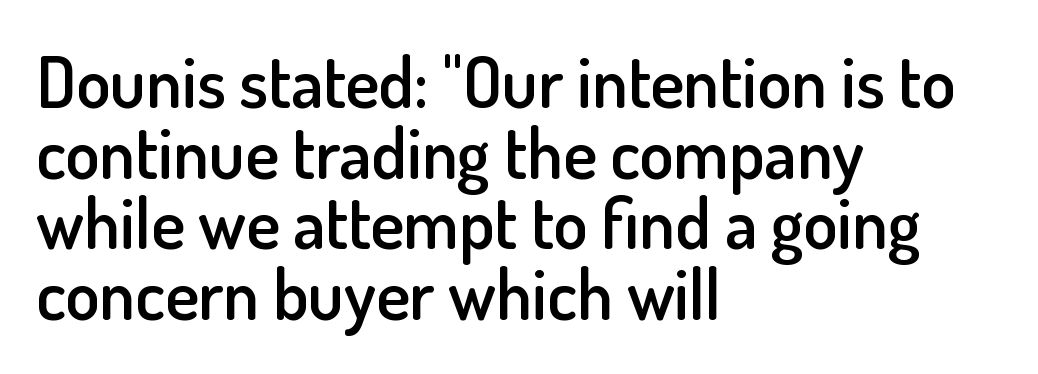
The image shows 70 px semibold sans-serif type, upright; set left-aligned, tight line spacing (1.01x), normal letter spacing, not underlined; low stroke contrast and a small x-height.
